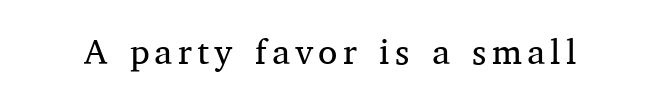
{"serif": "yes", "italic": "no", "bold": "no", "weight": "regular", "width": "normal", "stroke_contrast": "medium", "x_height": "medium", "monospaced": "no", "underline": "no", "glyph_px": 35}
